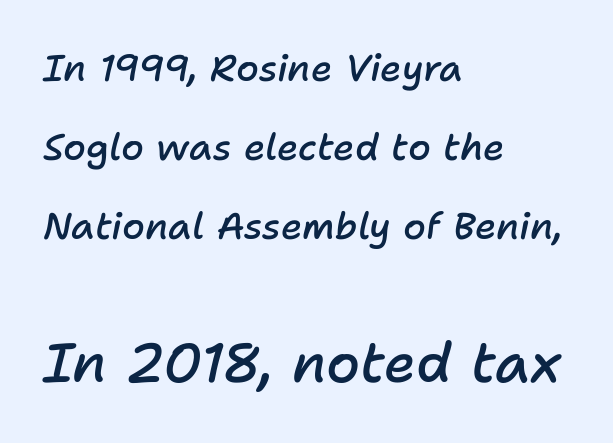
The image shows 55 px semibold type, italic (leaning right); set left-aligned, loose line spacing (2.14x), normal letter spacing, not underlined; the second (bottom) block is 1.49x larger; low stroke contrast and a medium x-height.
